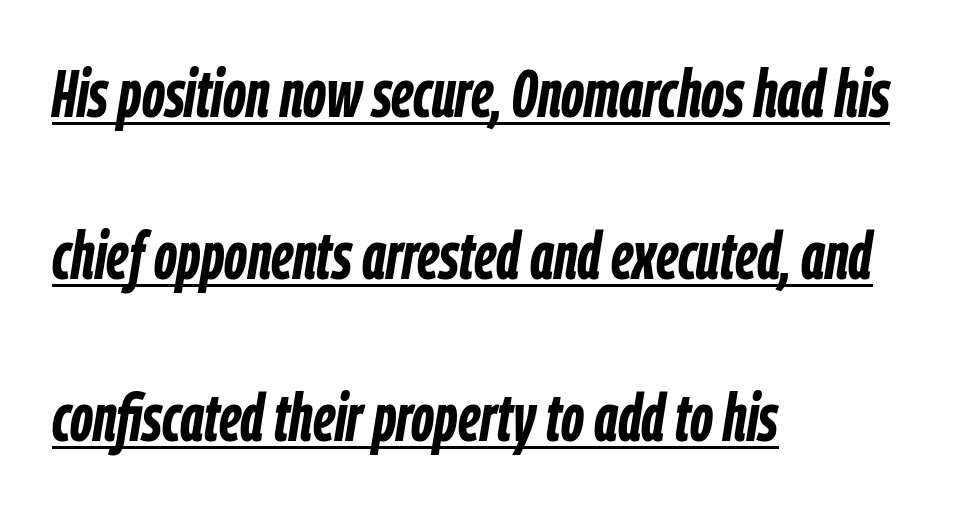
Q: Is the text bold? A: Yes.
Q: Is the text italic (slanted)? A: Yes, it leans right by about 9 degrees.
Q: Is the text underlined? A: Yes.
Q: How is the paragraph aligned? A: Left-aligned.
Q: Is the spacing between letters normal or unusually wide? A: Normal.
Q: Is the spacing between lines tight, normal or loose? A: Loose.
Q: Width (condensed, normal, or wide)? A: Condensed.
Q: Stroke contrast? A: Low.
Q: x-height? A: Medium.
Q: Monospaced? A: No.
